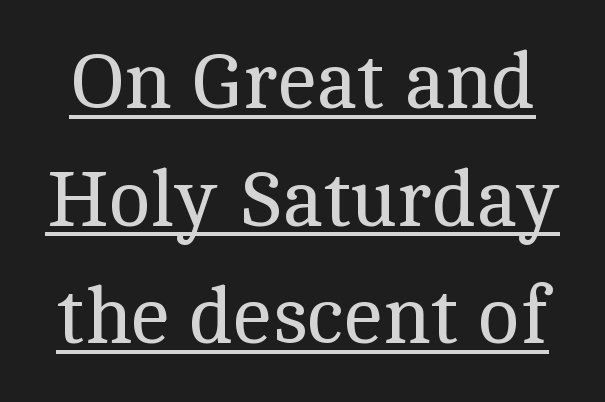
{"serif": "yes", "italic": "no", "bold": "no", "weight": "regular", "width": "normal", "x_height": "medium", "monospaced": "no", "underline": "yes", "line_spacing": "normal", "line_spacing_ratio": 1.49, "letter_spacing": "normal", "letter_spacing_em": 0.0, "glyph_px": 79}
